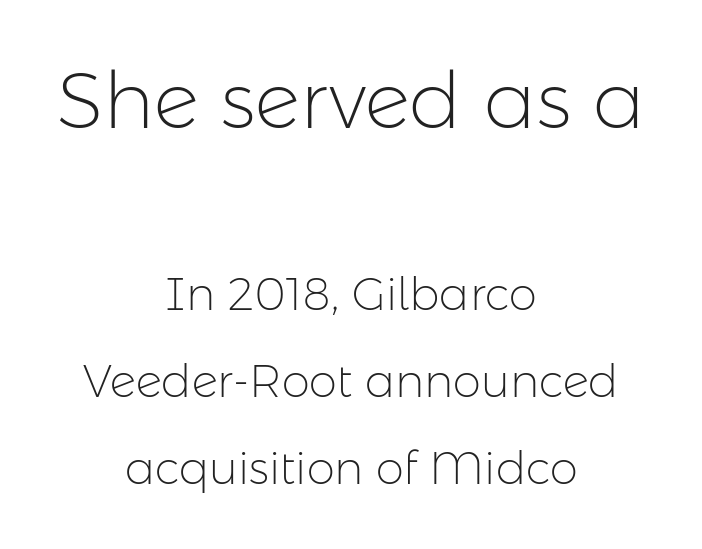
The image shows 78 px light sans-serif type, upright; set centered, loose line spacing (1.94x), normal letter spacing, not underlined; the first (top) block is 1.73x larger; low stroke contrast and a medium x-height.
